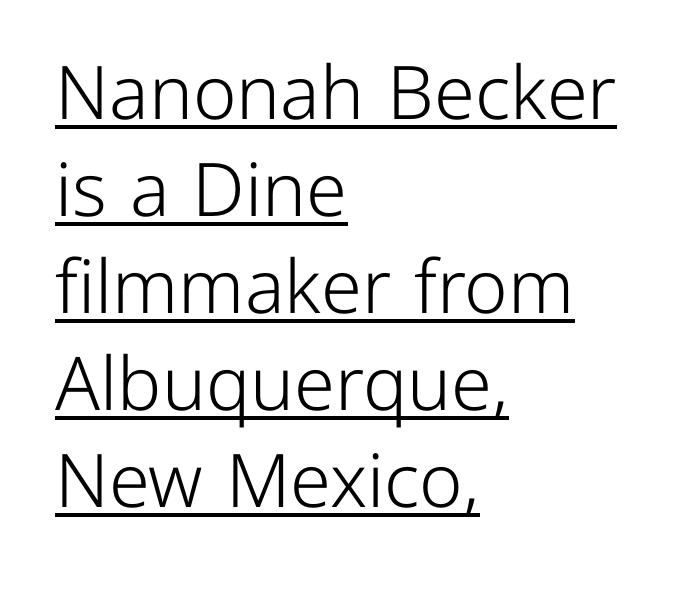
Q: Is the text bold? A: No.
Q: Is the text italic (slanted)? A: No, it is upright.
Q: Is the typeface a serif or a sans-serif typeface? A: Sans-serif.
Q: Is the text underlined? A: Yes.
Q: How is the paragraph aligned? A: Left-aligned.
Q: Is the spacing between letters normal or unusually wide? A: Normal.
Q: Is the spacing between lines tight, normal or loose? A: Normal.
Q: Width (condensed, normal, or wide)? A: Normal.
Q: Stroke contrast? A: Low.
Q: x-height? A: Medium.
Q: Monospaced? A: No.
